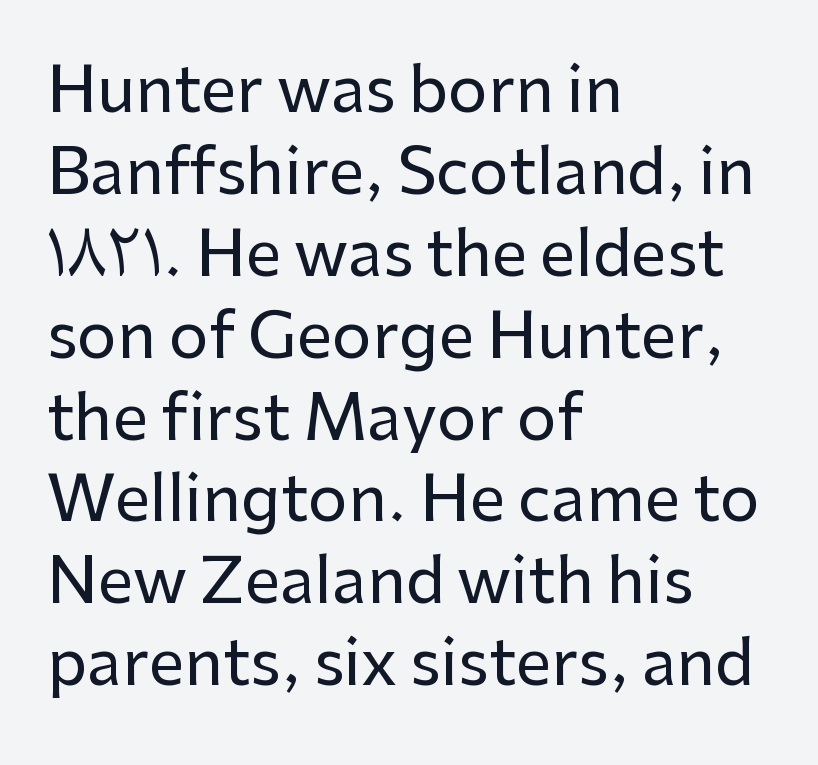
{"serif": "no", "italic": "no", "width": "normal", "stroke_contrast": "low", "x_height": "medium", "monospaced": "no", "underline": "no", "align": "left", "line_spacing": "normal", "line_spacing_ratio": 1.3, "letter_spacing": "normal", "letter_spacing_em": 0.0, "glyph_px": 63}
